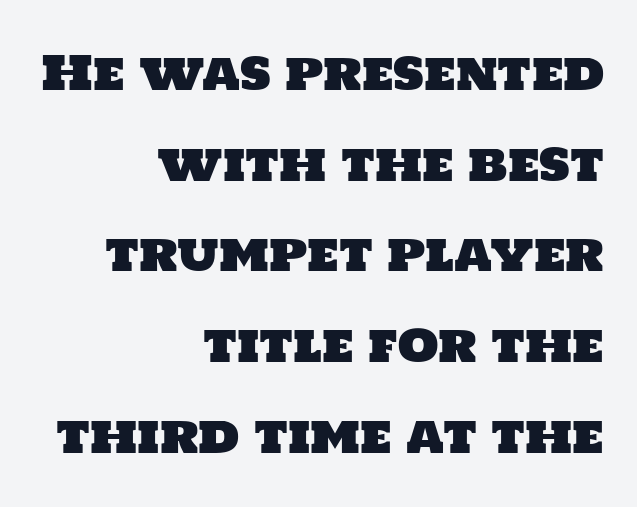
Q: Is the typeface a serif or a sans-serif typeface? A: Sans-serif.
Q: Is the text underlined? A: No.
Q: How is the paragraph aligned? A: Right-aligned.
Q: Is the spacing between letters normal or unusually wide? A: Normal.
Q: Is the spacing between lines tight, normal or loose? A: Loose.
Q: Width (condensed, normal, or wide)? A: Normal.
Q: Stroke contrast? A: Low.
Q: x-height? A: Large.
Q: Monospaced? A: No.
